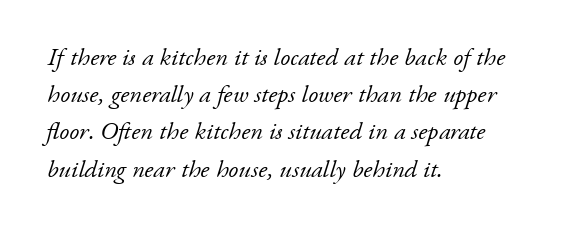
{"italic": "yes", "lean": "right", "slant_degrees": 17, "bold": "no", "underline": "no", "align": "left", "line_spacing": "normal", "line_spacing_ratio": 1.49, "letter_spacing": "normal", "letter_spacing_em": 0.0, "glyph_px": 25}
